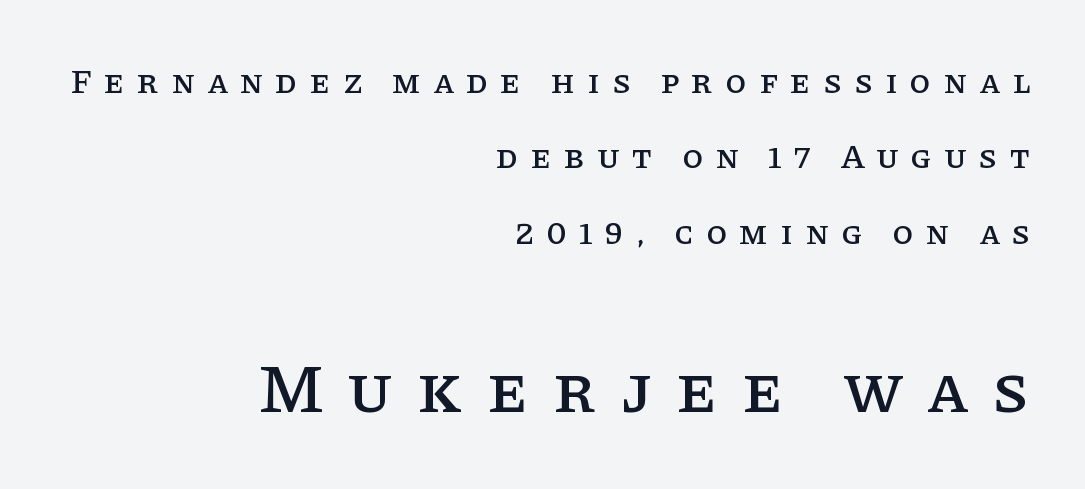
{"serif": "yes", "italic": "no", "width": "normal", "stroke_contrast": "low", "x_height": "large", "monospaced": "no", "underline": "no", "align": "right", "line_spacing": "loose", "line_spacing_ratio": 2.22, "letter_spacing": "wide", "letter_spacing_em": 0.36, "larger_block": "second", "size_ratio": 2.0, "glyph_px": 68}
